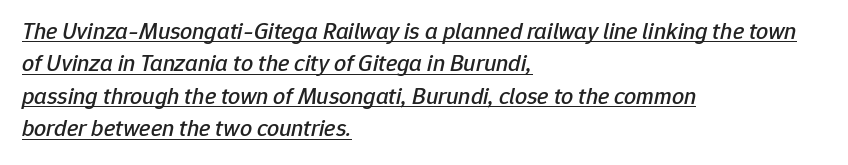
{"italic": "yes", "lean": "right", "slant_degrees": 12, "underline": "yes", "align": "left", "line_spacing": "normal", "line_spacing_ratio": 1.35, "letter_spacing": "normal", "letter_spacing_em": 0.0, "glyph_px": 24}
